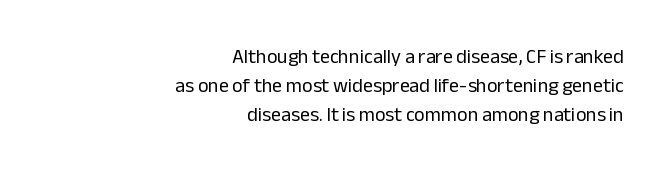
Line endings align vertically; line beginnings do not. Observe the ordinary spacing: letters are neighbours, not strangers. Bare-footed words on every line. This is roman type, the default non-slanted kind. Stroke thickness stays within the range of a standard reading face or lighter. Is there much room between lines? A standard amount, neither cramped nor airy.
